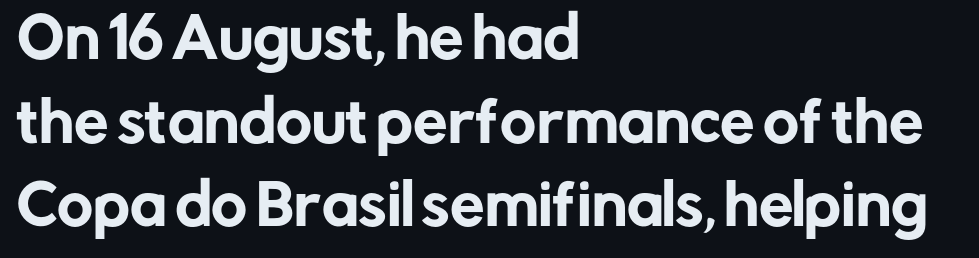
The image shows 55 px sans-serif type, upright; set left-aligned, normal line spacing (1.52x), normal letter spacing, not underlined; low stroke contrast and a medium x-height.
